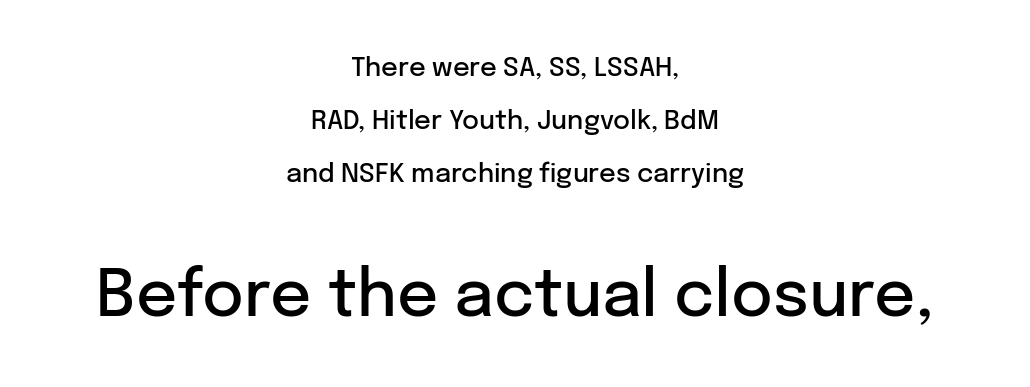
The image shows 64 px semibold sans-serif type, upright; set centered, loose line spacing (2.03x), normal letter spacing, not underlined; the second (bottom) block is 2.46x larger; low stroke contrast and a medium x-height.
